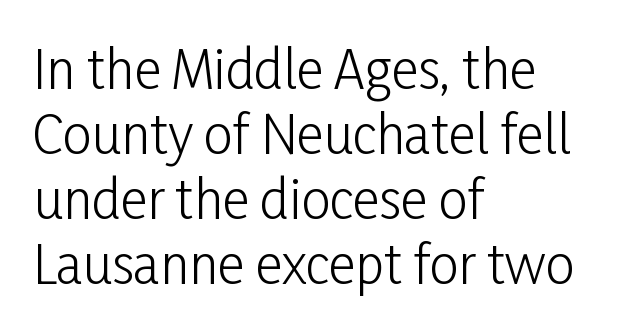
The image shows 52 px light, condensed sans-serif type, upright; set left-aligned, normal line spacing (1.25x), normal letter spacing, not underlined; low stroke contrast and a medium x-height.
